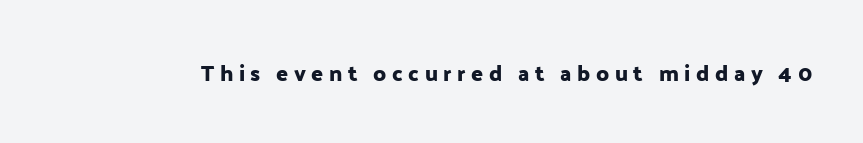
Q: Is the text italic (slanted)? A: No, it is upright.
Q: Is the text underlined? A: No.
Q: Is the spacing between letters normal or unusually wide? A: Unusually wide.
